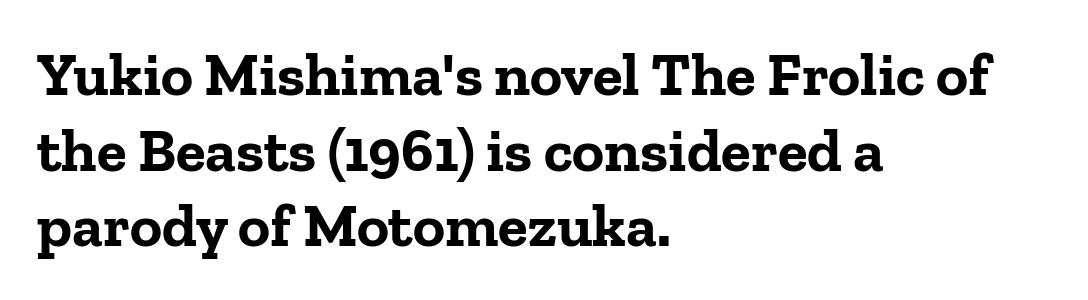
The typography opts for an upright posture over an oblique one. Are there feet on the stems? There are — it's a serif. Here the designer chose a conventional face with non-uniform glyph widths. The paragraph shown leans on its left margin. Caption: bold face, heavy strokes. Standard letterfit; no display-style spreading of the glyphs.
